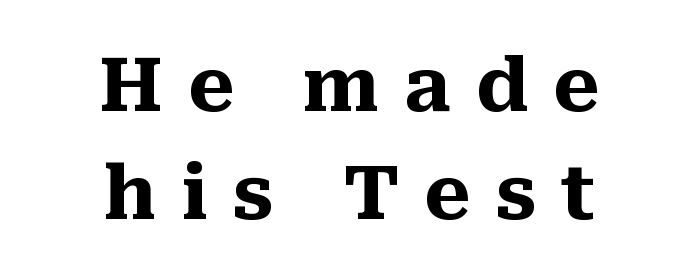
Regular leading. The passage shown is emphatically bold. Old-style or modern, the face here clearly has serifs. The gap between lines stays unmarked. What stands out about the letter spacing? Its width — letters are far apart. Nope, not italic — everything's standing straight.
